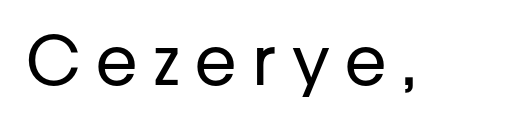
{"serif": "no", "italic": "no", "bold": "no", "weight": "regular", "width": "normal", "stroke_contrast": "low", "x_height": "medium", "monospaced": "no", "underline": "no", "letter_spacing": "wide", "letter_spacing_em": 0.23, "glyph_px": 67}
